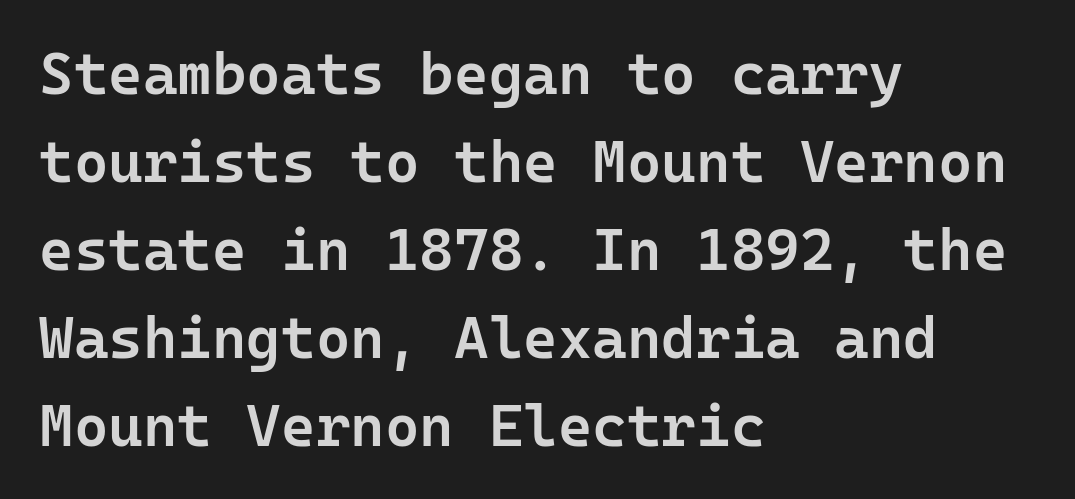
{"serif": "no", "italic": "no", "bold": "semi", "weight": "semibold", "width": "normal", "stroke_contrast": "low", "x_height": "medium", "monospaced": "yes", "underline": "no", "align": "left", "line_spacing": "normal", "line_spacing_ratio": 1.49, "letter_spacing": "normal", "letter_spacing_em": 0.0, "glyph_px": 59}
